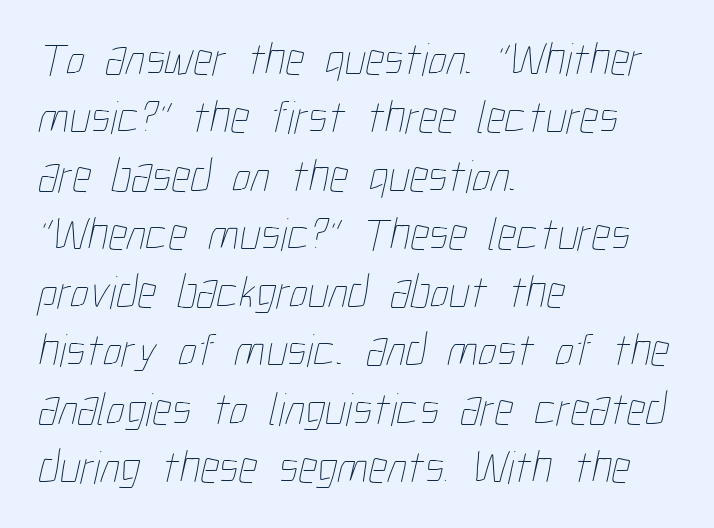
Characters follow at the spacing the type designer built in. Think of a printed novel: that variable character pitch is what you see here. Any mark beneath the type? The region is blank. The letterforms sit at book weight or below. The passage is arranged the way most books set body copy — flush left.
